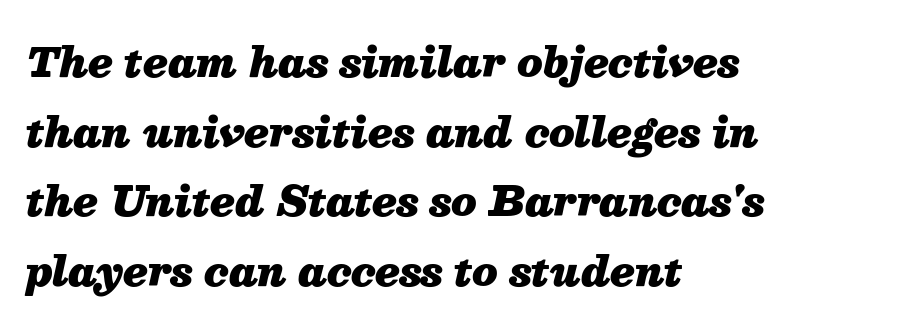
The image shows 40 px heavy type, italic (leaning right); set left-aligned, line spacing 1.74x, normal letter spacing, not underlined; medium stroke contrast and a medium x-height.
